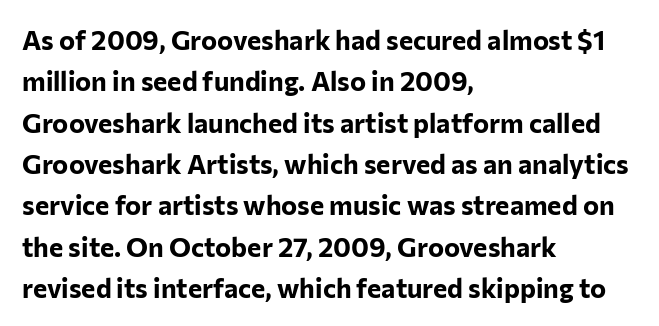
This block has exactly the height ordinary leading produces. The letterforms sit shoulder to shoulder at normal distance. On the weight axis this lands at bold, roughly 700. Line beginnings align vertically; line endings do not. A roman cut, with each character standing at attention.
